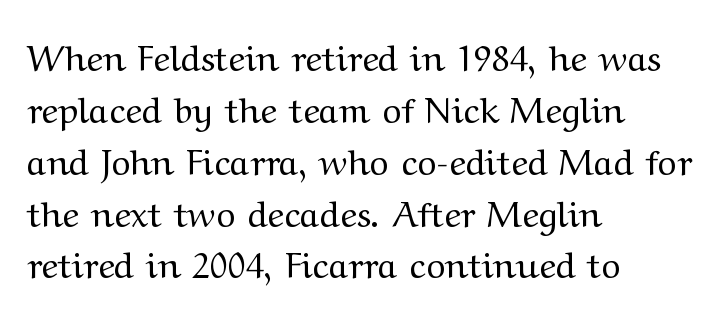
Q: Is the text bold? A: No.
Q: Is the text italic (slanted)? A: No, it is upright.
Q: Is the typeface a serif or a sans-serif typeface? A: Serif.
Q: Is the text underlined? A: No.
Q: How is the paragraph aligned? A: Left-aligned.
Q: Is the spacing between letters normal or unusually wide? A: Normal.
Q: Is the spacing between lines tight, normal or loose? A: Normal.
Q: Width (condensed, normal, or wide)? A: Wide.
Q: Stroke contrast? A: Medium.
Q: x-height? A: Medium.
Q: Monospaced? A: No.
